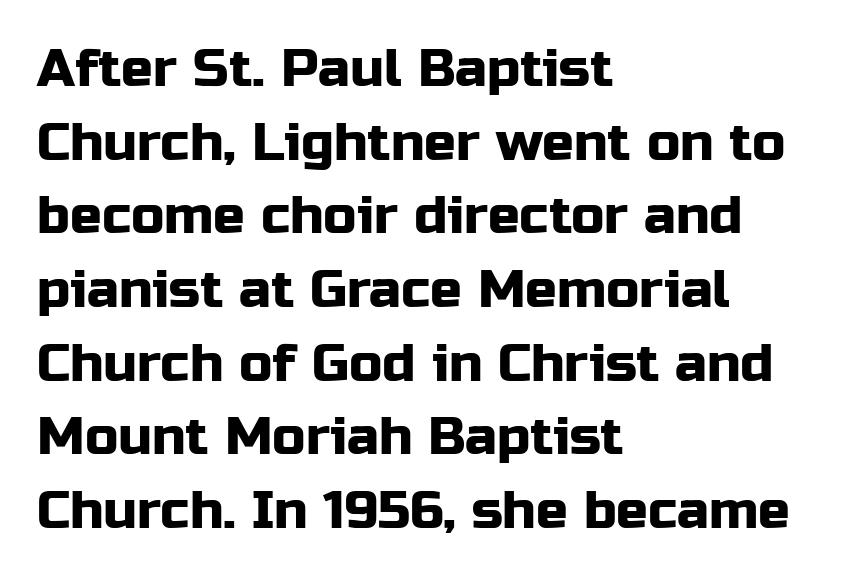
The image shows 53 px sans-serif type, upright; set left-aligned, normal line spacing (1.39x), normal letter spacing, not underlined; low stroke contrast and a medium x-height.
